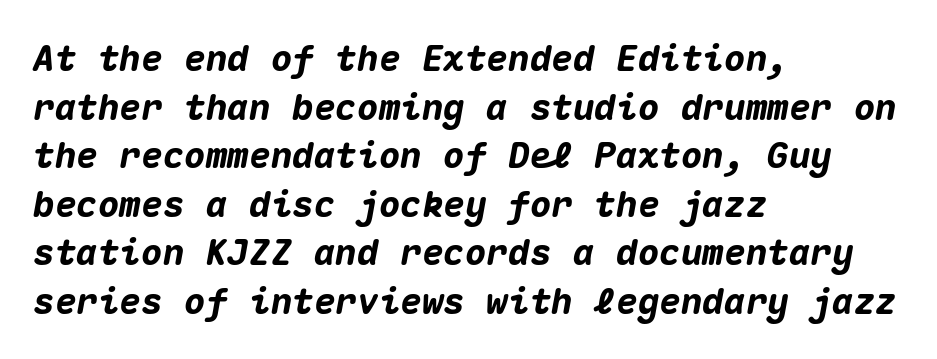
{"italic": "yes", "lean": "right", "slant_degrees": 10, "bold": "yes", "weight": "heavy", "width": "normal", "stroke_contrast": "medium", "x_height": "medium", "monospaced": "yes", "underline": "no", "align": "left", "line_spacing": "normal", "line_spacing_ratio": 1.35, "letter_spacing": "normal", "letter_spacing_em": 0.0, "glyph_px": 36}
